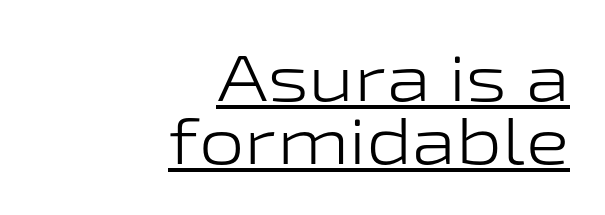
In terms of posture, this sample is upright. Is this a heavy cut? Hardly; it is regular or lighter. The text block is weighted toward the right margin, trailing off unevenly leftward. This block would grow much taller if given ordinary leading; it's compressed now. Inter-character spacing is left at the font's built-in metrics.
